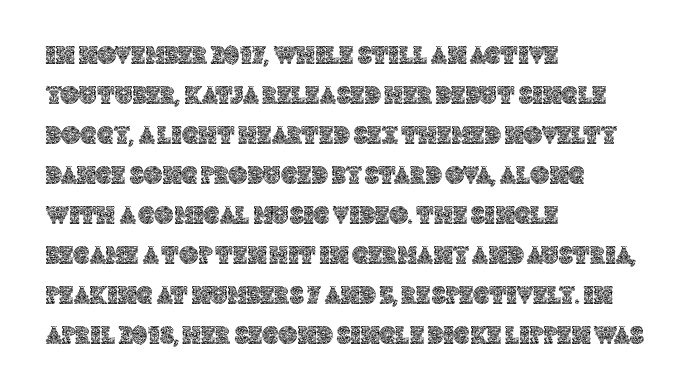
Q: Is the text italic (slanted)? A: No, it is upright.
Q: Is the text underlined? A: No.
Q: How is the paragraph aligned? A: Left-aligned.
Q: Is the spacing between letters normal or unusually wide? A: Normal.
Q: Is the spacing between lines tight, normal or loose? A: Normal.
